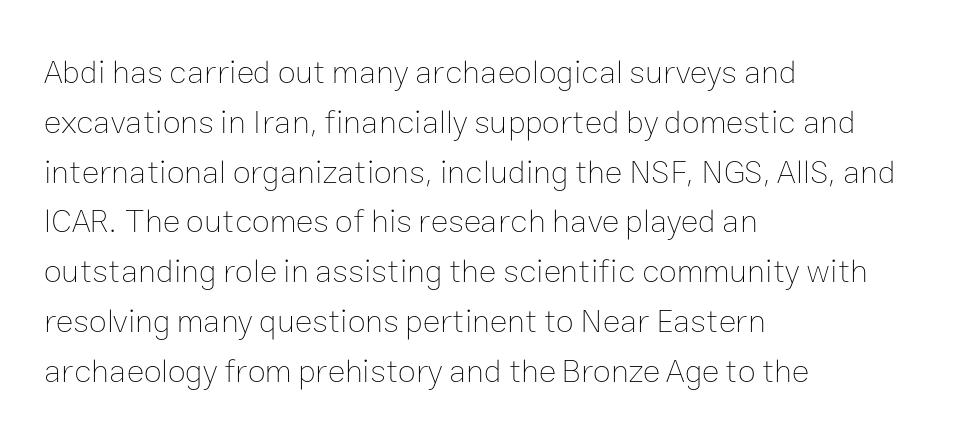
Q: Is the text bold? A: No.
Q: Is the text italic (slanted)? A: No, it is upright.
Q: Is the text underlined? A: No.
Q: How is the paragraph aligned? A: Left-aligned.
Q: Is the spacing between letters normal or unusually wide? A: Normal.
Q: Is the spacing between lines tight, normal or loose? A: Normal.
Q: Width (condensed, normal, or wide)? A: Normal.
Q: Stroke contrast? A: Low.
Q: x-height? A: Medium.
Q: Monospaced? A: No.
